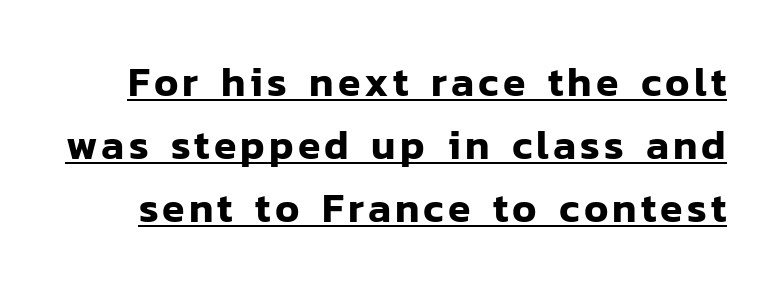
Q: Is the text italic (slanted)? A: No, it is upright.
Q: Is the typeface a serif or a sans-serif typeface? A: Sans-serif.
Q: Is the text underlined? A: Yes.
Q: Is the spacing between lines tight, normal or loose? A: Normal.
Q: Width (condensed, normal, or wide)? A: Normal.
Q: Stroke contrast? A: Low.
Q: x-height? A: Medium.
Q: Monospaced? A: No.
